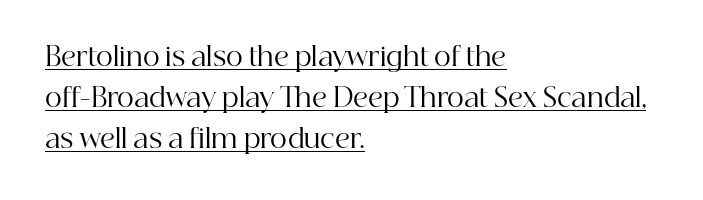
{"italic": "no", "bold": "no", "underline": "yes", "align": "left", "line_spacing": "normal", "line_spacing_ratio": 1.58, "letter_spacing": "normal", "letter_spacing_em": 0.0, "glyph_px": 26}
